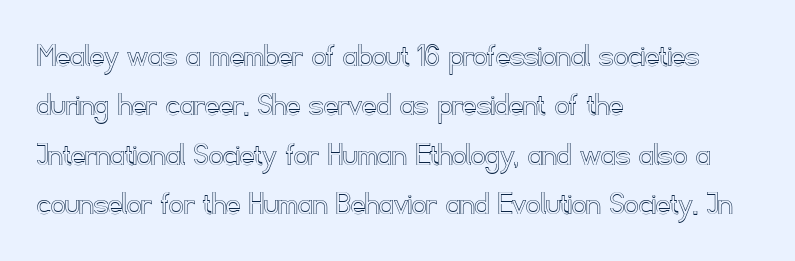
Q: Is the text italic (slanted)? A: No, it is upright.
Q: Is the text underlined? A: No.
Q: How is the paragraph aligned? A: Left-aligned.
Q: Is the spacing between letters normal or unusually wide? A: Normal.
Q: Is the spacing between lines tight, normal or loose? A: Normal.
Q: Width (condensed, normal, or wide)? A: Normal.
Q: x-height? A: Small.
Q: Monospaced? A: No.
